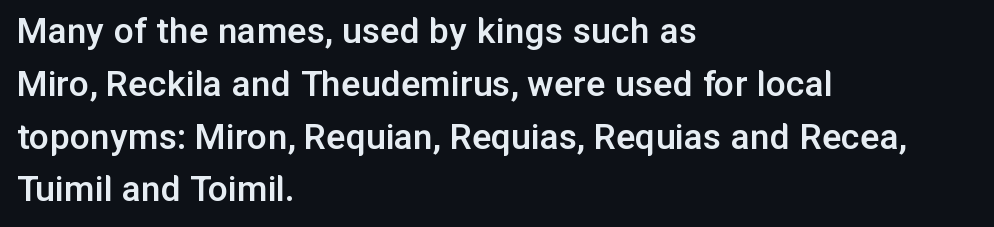
The tracking reads as untouched default to a designer's eye. How heavy is the stroke? Medium-heavy — a semibold, shy of bold. Varying glyph widths throughout — classic text-font behaviour. A typesetter would mark this as roman, not italic.
